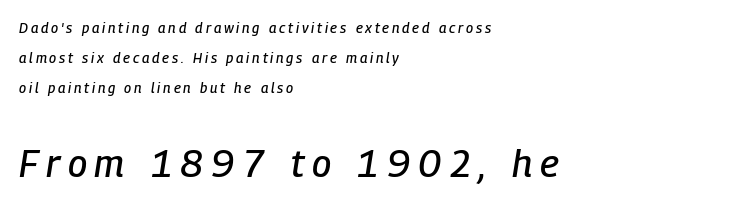
The image shows 38 px condensed type, italic (leaning right); set left-aligned, loose line spacing (2.15x), unusually wide letter spacing (+0.2 em), not underlined; the second (bottom) block is 2.71x larger; low stroke contrast and a medium x-height.
